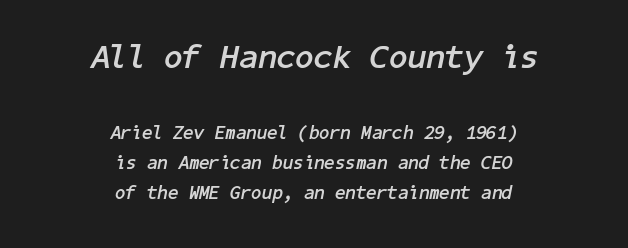
Yep, that's italic — everything's leaning. Between these two stacked blocks, the higher one wins on size. Leftover space on each line is divided equally before and after the words. Whoever set this chose a conventional vertical rhythm.
